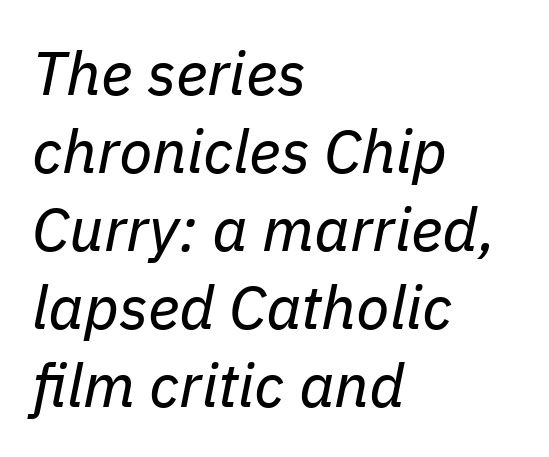
Decoration check: the copy has no underline. Rows of type keep a routine distance in the vertical direction. Each letter keeps its own natural width here, so spacing adapts to shape. Compared with typical body copy, the letter spacing here is the same. The lines are quadded left.
